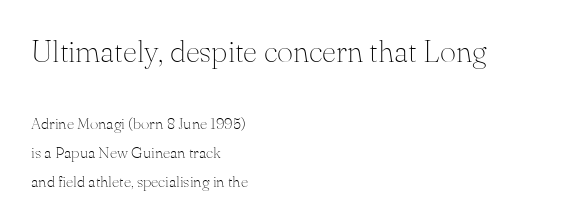
{"serif": "yes", "italic": "no", "bold": "no", "weight": "thin", "width": "normal", "stroke_contrast": "medium", "x_height": "small", "monospaced": "no", "underline": "no", "align": "left", "line_spacing_ratio": 1.83, "letter_spacing": "normal", "letter_spacing_em": 0.0, "larger_block": "first", "size_ratio": 1.94, "glyph_px": 31}
